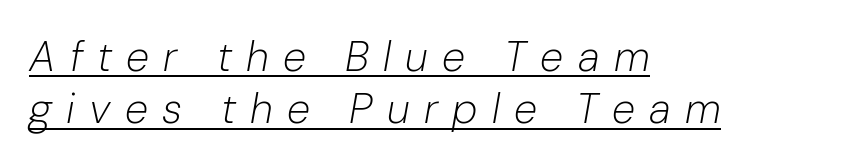
The face used here has a pronounced slope to its letters. Between one letter and the next there's a generous, obvious gap. Think of a printed novel: that variable character pitch is what you see here. Stems and bowls with no extra thickness — not bold.
